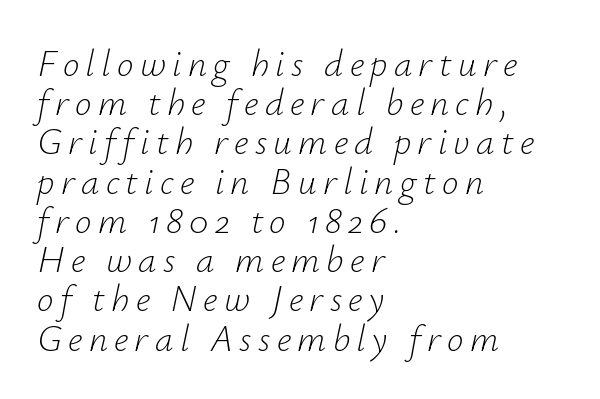
{"italic": "yes", "lean": "right", "slant_degrees": 12, "bold": "no", "weight": "light", "width": "normal", "stroke_contrast": "low", "x_height": "small", "monospaced": "no", "underline": "no", "align": "left", "line_spacing": "tight", "line_spacing_ratio": 1.06, "glyph_px": 37}
